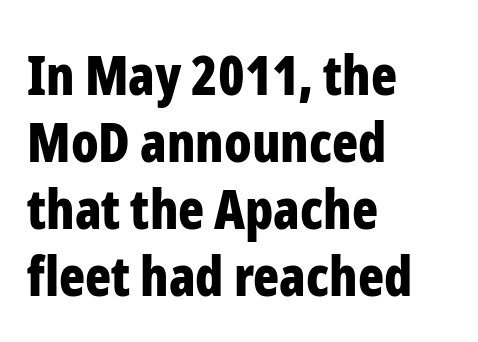
Is the block centered? No — it sits flush against the left margin. Does extra space separate the letters? No, they use regular spacing. Is this a fixed-width face? No — the glyphs have proportional, varying widths. Words float on clear page, feet unadorned. Note: no serifs on the glyphs. The sample has been set heavy, in full bold.
